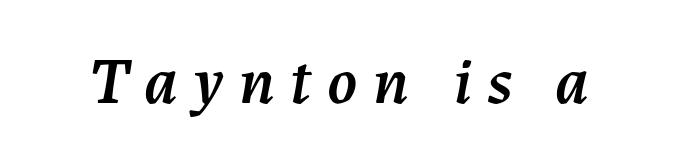
{"italic": "yes", "lean": "right", "slant_degrees": 7, "width": "normal", "stroke_contrast": "medium", "x_height": "medium", "monospaced": "no", "underline": "no", "letter_spacing": "wide", "letter_spacing_em": 0.23, "glyph_px": 67}
